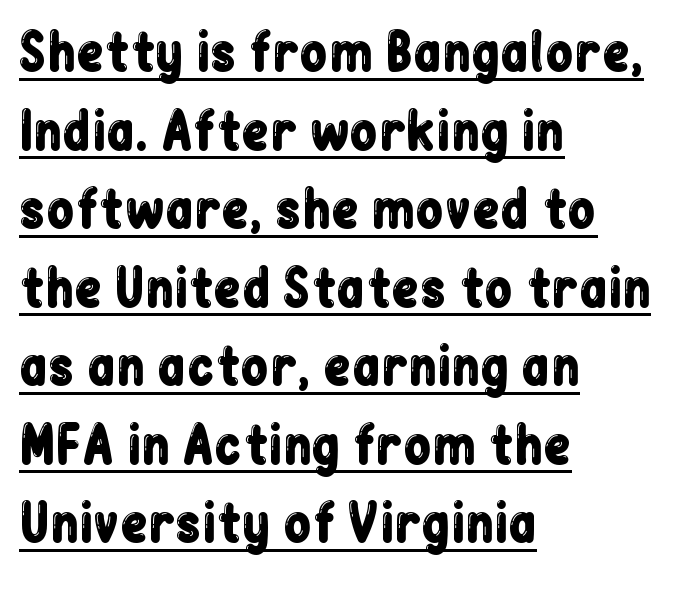
Between one letter and the next there's only the usual sliver of space. The vertical gap from one line to the next is medium. This sample has the flowing, uneven cadence of proportional lettering. Every row of glyphs begins at an identical x-position on the left. The letters stand straight up with perfectly vertical stems. The passage shown is underscored from start to finish.
